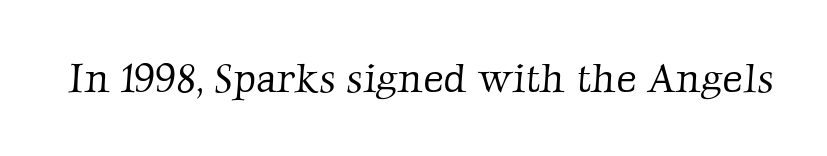
The image shows 40 px light serif type; set normal letter spacing, not underlined; low stroke contrast and a medium x-height.
